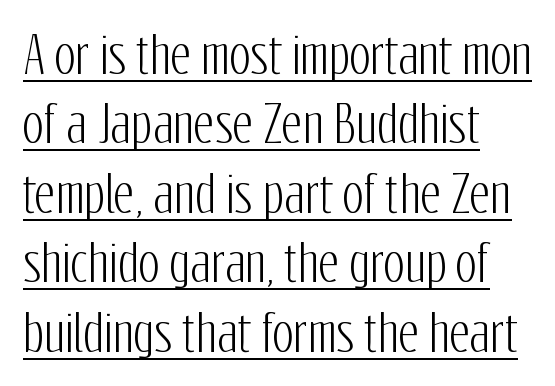
{"serif": "no", "italic": "no", "width": "condensed", "stroke_contrast": "low", "x_height": "medium", "monospaced": "no", "underline": "yes", "align": "left", "line_spacing": "normal", "line_spacing_ratio": 1.39, "letter_spacing": "normal", "letter_spacing_em": 0.0, "glyph_px": 50}
